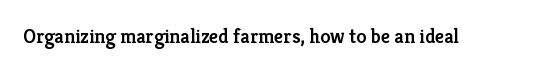
The image shows 20 px text type, upright; set normal letter spacing, not underlined.
